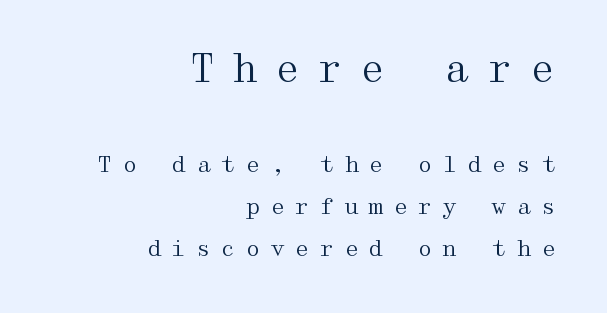
The image shows 38 px regular-weight, wide serif type, upright; set right-aligned, loose line spacing (1.91x), unusually wide letter spacing (+0.42 em), not underlined; the first (top) block is 1.73x larger; medium stroke contrast and a medium x-height.
